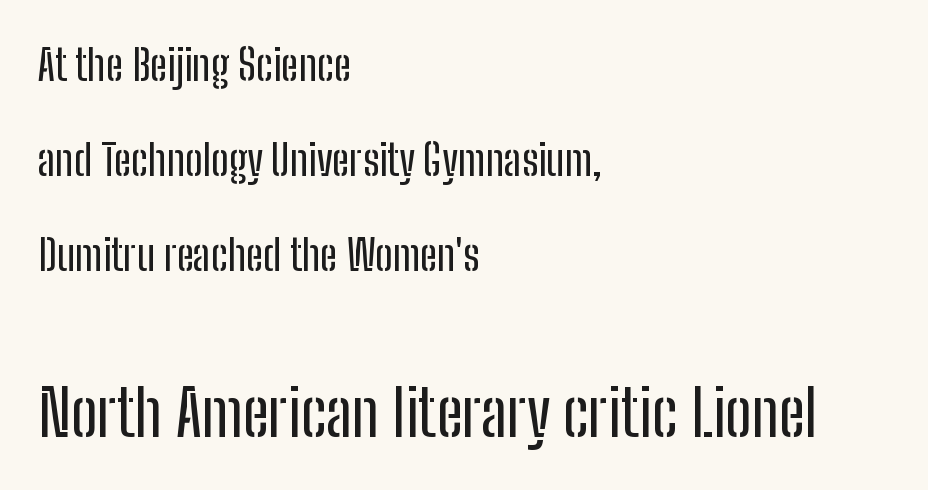
The image shows 64 px condensed sans-serif type, upright; set left-aligned, loose line spacing (2.21x), normal letter spacing, not underlined; the second (bottom) block is 1.49x larger; low stroke contrast and a medium x-height.
